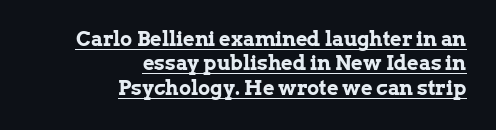
Does the copy run flush right? Yes — the right margin is perfectly even. Standard letterfit; no display-style spreading of the glyphs. Vertical strokes here are truly vertical. This is underlined copy, the kind a proofreader might mark for attention.
